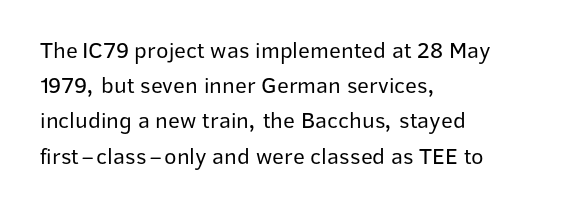
The image shows 23 px text type, upright; set left-aligned, normal line spacing (1.53x), normal letter spacing, not underlined.
